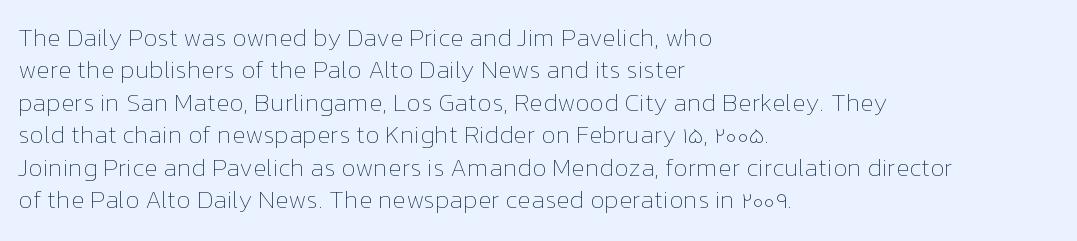
The words here are not underlined. Whoever set this chose a conventional vertical rhythm. Honestly, the letter spacing is just normal — you wouldn't notice it. Tall strokes in this sample are plumb rather than angled. Compared with a centered layout, this one pins lines to the left instead. The weight tops out at a normal text grade.
